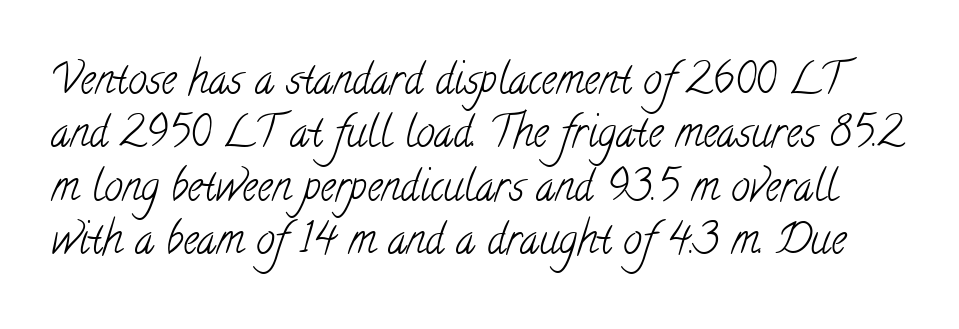
Q: Is the text bold? A: No.
Q: Is the typeface a serif or a sans-serif typeface? A: Serif.
Q: Is the text underlined? A: No.
Q: Is the spacing between letters normal or unusually wide? A: Normal.
Q: Is the spacing between lines tight, normal or loose? A: Normal.
Q: Width (condensed, normal, or wide)? A: Condensed.
Q: Stroke contrast? A: Low.
Q: x-height? A: Small.
Q: Monospaced? A: No.
